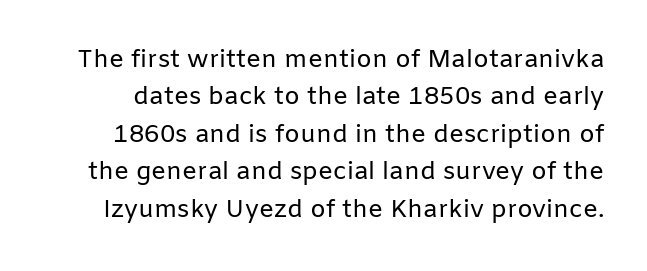
{"italic": "no", "bold": "no", "underline": "no", "line_spacing": "normal", "line_spacing_ratio": 1.5, "letter_spacing": "normal", "letter_spacing_em": 0.0, "glyph_px": 25}
